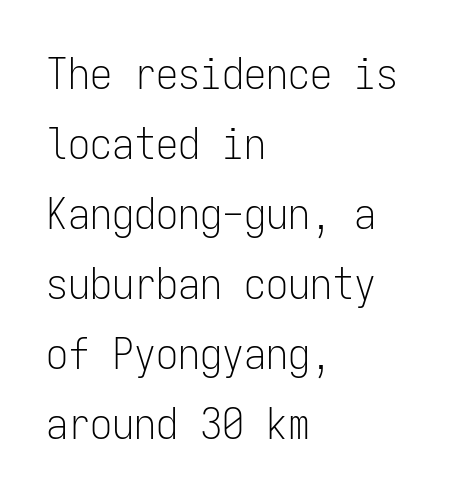
The words here are not underlined. Is there any slant? The stems are plumb. These lines are set flush left with a ragged right edge. Whoever set this chose a conventional vertical rhythm.
